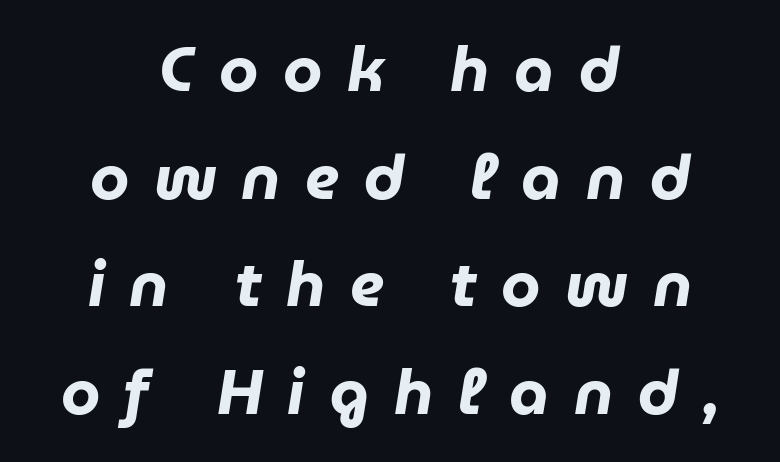
Q: Is the text bold? A: Yes.
Q: Is the text italic (slanted)? A: Yes, it leans right by about 9 degrees.
Q: Is the text underlined? A: No.
Q: How is the paragraph aligned? A: Centered.
Q: Is the spacing between letters normal or unusually wide? A: Unusually wide.
Q: Width (condensed, normal, or wide)? A: Normal.
Q: Stroke contrast? A: Low.
Q: x-height? A: Medium.
Q: Monospaced? A: No.
